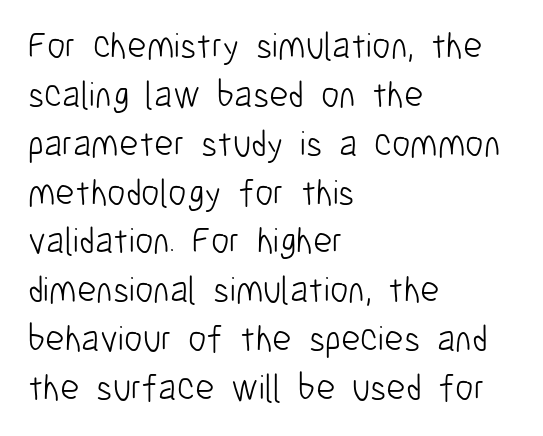
The image shows 37 px light, condensed sans-serif type, upright; set left-aligned, normal line spacing (1.32x), normal letter spacing, not underlined; low stroke contrast and a medium x-height.
